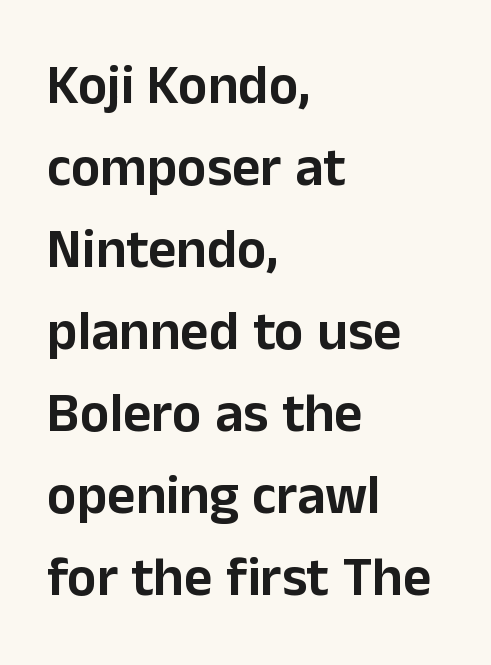
Q: Is the text italic (slanted)? A: No, it is upright.
Q: Is the typeface a serif or a sans-serif typeface? A: Sans-serif.
Q: Is the text underlined? A: No.
Q: How is the paragraph aligned? A: Left-aligned.
Q: Is the spacing between letters normal or unusually wide? A: Normal.
Q: Is the spacing between lines tight, normal or loose? A: Normal.
Q: Width (condensed, normal, or wide)? A: Normal.
Q: Stroke contrast? A: Low.
Q: x-height? A: Medium.
Q: Monospaced? A: No.
